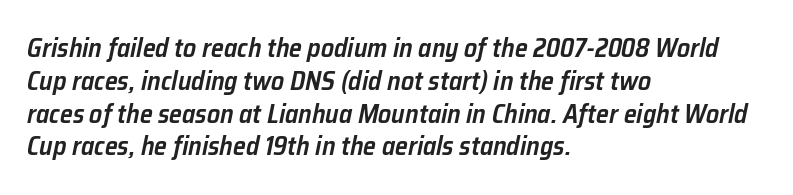
The image shows 26 px text type, italic (leaning right); set left-aligned, normal line spacing (1.26x), normal letter spacing, not underlined.
